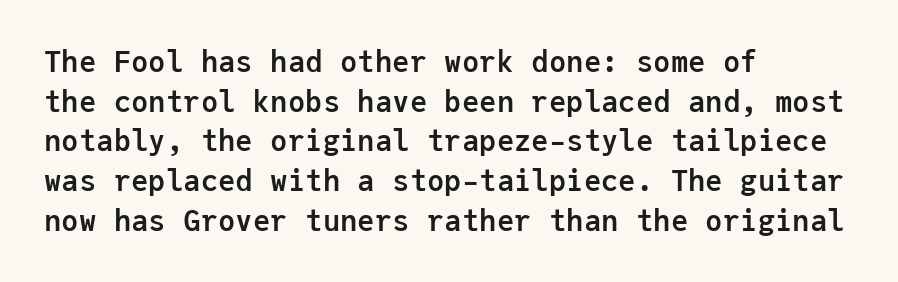
{"serif": "no", "italic": "no", "bold": "yes", "weight": "semibold", "width": "normal", "stroke_contrast": "low", "x_height": "medium", "monospaced": "yes", "underline": "no", "align": "left", "line_spacing": "normal", "line_spacing_ratio": 1.37, "letter_spacing": "normal", "letter_spacing_em": 0.0, "glyph_px": 29}
